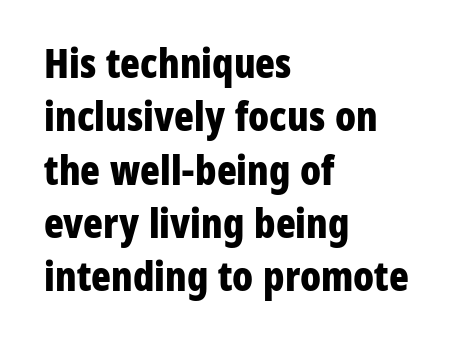
{"serif": "no", "italic": "no", "bold": "yes", "weight": "bold", "width": "condensed", "stroke_contrast": "low", "x_height": "medium", "monospaced": "no", "underline": "no", "align": "left", "line_spacing": "normal", "line_spacing_ratio": 1.3, "letter_spacing": "normal", "letter_spacing_em": 0.0, "glyph_px": 41}
